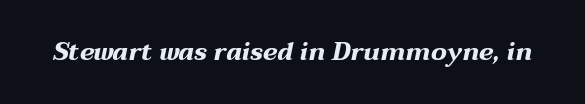
{"italic": "yes", "lean": "right", "slant_degrees": 12, "bold": "yes", "underline": "no", "letter_spacing": "normal", "letter_spacing_em": 0.0, "glyph_px": 25}
